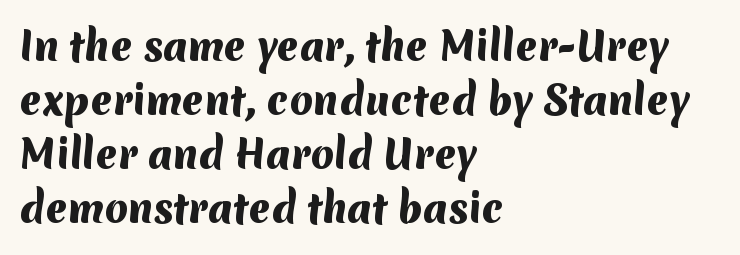
The image shows 38 px heavy sans-serif type; set left-aligned, normal line spacing (1.42x), normal letter spacing, not underlined; medium stroke contrast and a medium x-height.
